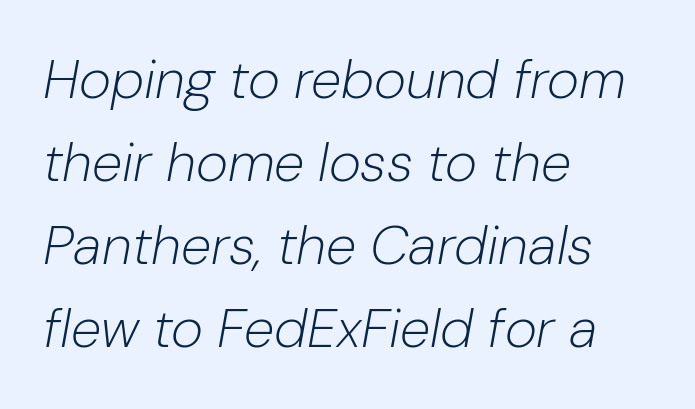
Q: Is the text bold? A: No.
Q: Is the text italic (slanted)? A: Yes, it leans right by about 10 degrees.
Q: Is the text underlined? A: No.
Q: How is the paragraph aligned? A: Left-aligned.
Q: Is the spacing between letters normal or unusually wide? A: Normal.
Q: Is the spacing between lines tight, normal or loose? A: Normal.
Q: Width (condensed, normal, or wide)? A: Normal.
Q: Stroke contrast? A: Low.
Q: x-height? A: Medium.
Q: Monospaced? A: No.
